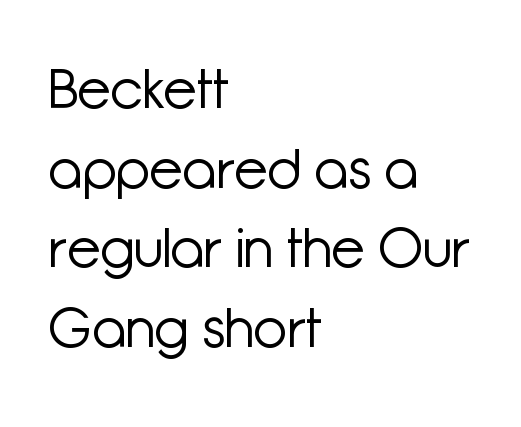
The image shows 55 px light sans-serif type, upright; set left-aligned, normal line spacing (1.45x), normal letter spacing, not underlined; low stroke contrast and a medium x-height.
